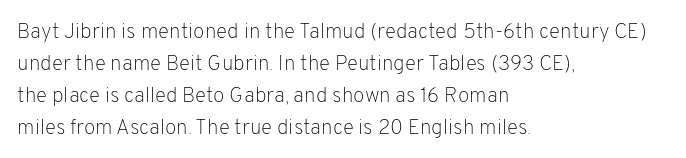
Q: Is the text bold? A: No.
Q: Is the text italic (slanted)? A: No, it is upright.
Q: Is the text underlined? A: No.
Q: How is the paragraph aligned? A: Left-aligned.
Q: Is the spacing between letters normal or unusually wide? A: Normal.
Q: Is the spacing between lines tight, normal or loose? A: Normal.
